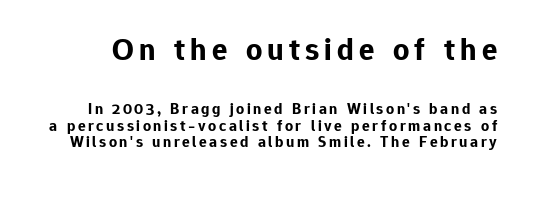
The image shows 32 px bold sans-serif type, upright; set tight line spacing (1.04x), not underlined; the first (top) block is 2.0x larger; low stroke contrast and a medium x-height.
